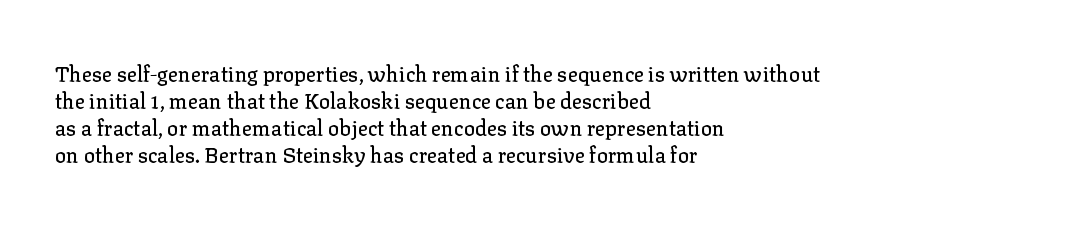
{"italic": "no", "underline": "no", "align": "left", "line_spacing": "normal", "line_spacing_ratio": 1.28, "letter_spacing": "normal", "letter_spacing_em": 0.0, "glyph_px": 21}
